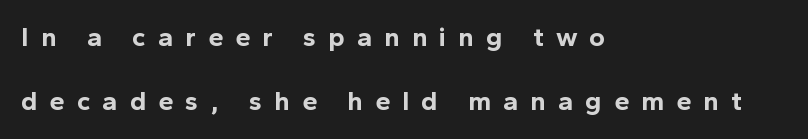
Q: Is the text bold? A: Yes.
Q: Is the text italic (slanted)? A: No, it is upright.
Q: Is the text underlined? A: No.
Q: How is the paragraph aligned? A: Left-aligned.
Q: Is the spacing between letters normal or unusually wide? A: Unusually wide.
Q: Is the spacing between lines tight, normal or loose? A: Loose.
